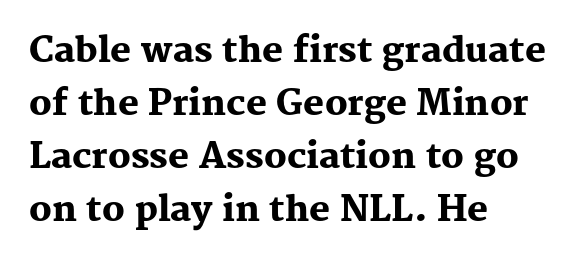
Q: Is the text bold? A: Yes.
Q: Is the text italic (slanted)? A: No, it is upright.
Q: Is the typeface a serif or a sans-serif typeface? A: Serif.
Q: Is the text underlined? A: No.
Q: How is the paragraph aligned? A: Left-aligned.
Q: Is the spacing between letters normal or unusually wide? A: Normal.
Q: Is the spacing between lines tight, normal or loose? A: Normal.
Q: Width (condensed, normal, or wide)? A: Normal.
Q: Stroke contrast? A: Medium.
Q: x-height? A: Medium.
Q: Monospaced? A: No.
